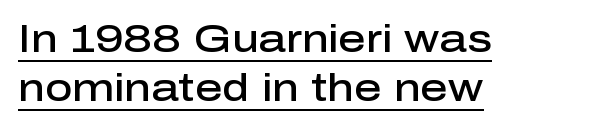
{"serif": "no", "italic": "no", "bold": "semi", "weight": "semibold", "width": "normal", "stroke_contrast": "low", "x_height": "medium", "monospaced": "no", "underline": "yes", "align": "left", "line_spacing": "normal", "line_spacing_ratio": 1.28, "letter_spacing": "normal", "letter_spacing_em": 0.0, "glyph_px": 38}
